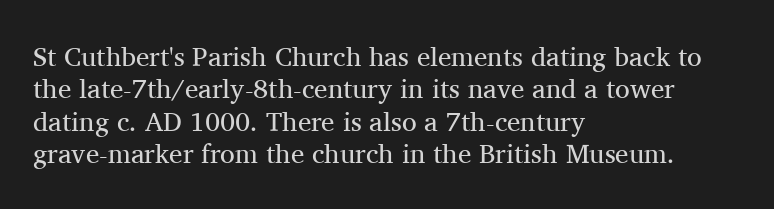
Q: Is the text bold? A: No.
Q: Is the text italic (slanted)? A: No, it is upright.
Q: Is the text underlined? A: No.
Q: How is the paragraph aligned? A: Left-aligned.
Q: Is the spacing between letters normal or unusually wide? A: Normal.
